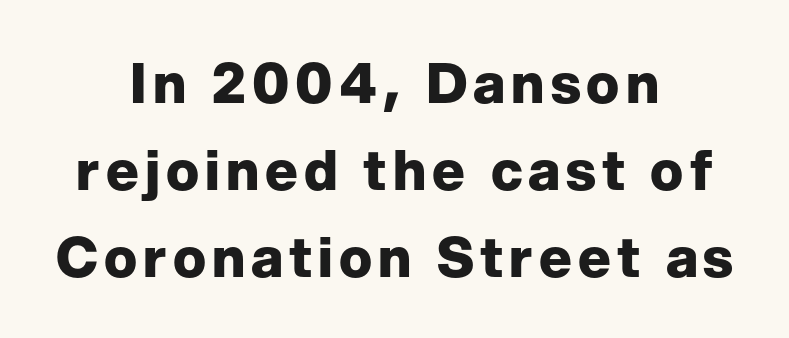
{"serif": "no", "italic": "no", "bold": "yes", "weight": "heavy", "width": "normal", "stroke_contrast": "low", "x_height": "medium", "monospaced": "no", "underline": "no", "align": "center", "line_spacing": "normal", "line_spacing_ratio": 1.58, "glyph_px": 55}
